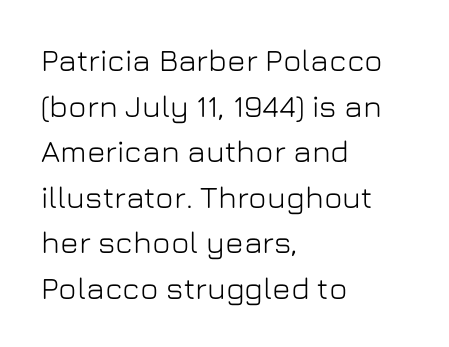
The image shows 31 px sans-serif type, upright; set left-aligned, normal line spacing (1.47x), normal letter spacing, not underlined; low stroke contrast and a medium x-height.
